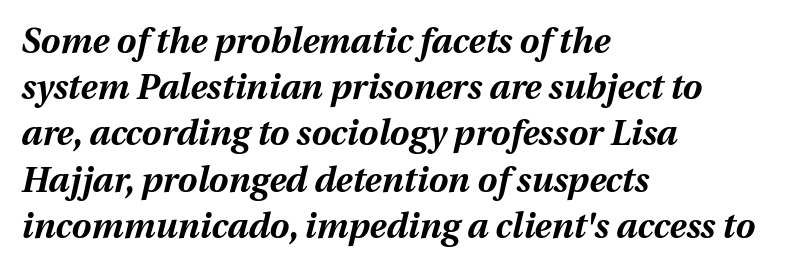
Q: Is the text bold? A: Yes.
Q: Is the text italic (slanted)? A: Yes, it leans right by about 12 degrees.
Q: Is the text underlined? A: No.
Q: How is the paragraph aligned? A: Left-aligned.
Q: Is the spacing between letters normal or unusually wide? A: Normal.
Q: Is the spacing between lines tight, normal or loose? A: Normal.
Q: Width (condensed, normal, or wide)? A: Normal.
Q: Stroke contrast? A: Medium.
Q: x-height? A: Medium.
Q: Monospaced? A: No.
